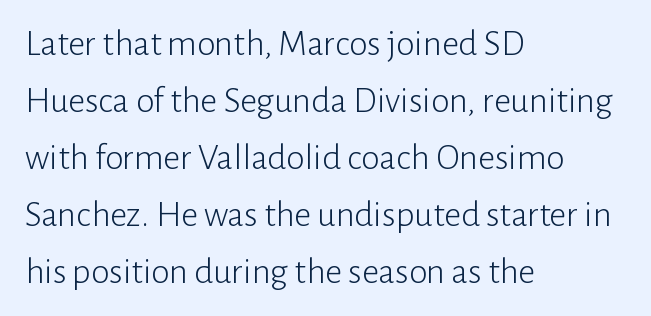
{"serif": "no", "italic": "no", "bold": "no", "weight": "light", "width": "normal", "stroke_contrast": "low", "x_height": "medium", "monospaced": "no", "underline": "no", "align": "left", "line_spacing": "normal", "line_spacing_ratio": 1.54, "letter_spacing": "normal", "letter_spacing_em": 0.0, "glyph_px": 37}
